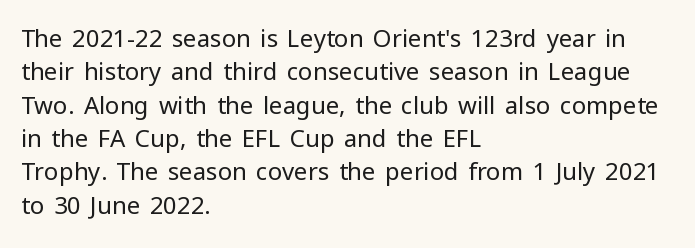
The image shows 24 px text type, upright; set left-aligned, normal line spacing (1.39x), normal letter spacing, not underlined.
